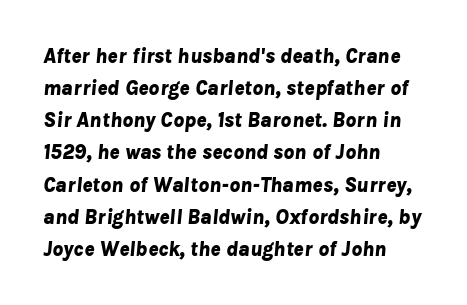
The image shows 21 px bold type, italic (leaning right); set left-aligned, normal line spacing (1.53x), normal letter spacing, not underlined.
